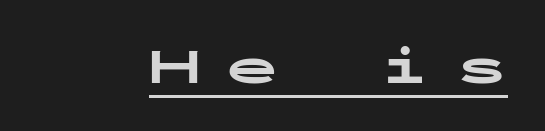
Q: Is the text bold? A: Yes.
Q: Is the text italic (slanted)? A: No, it is upright.
Q: Is the typeface a serif or a sans-serif typeface? A: Sans-serif.
Q: Is the text underlined? A: Yes.
Q: Is the spacing between letters normal or unusually wide? A: Unusually wide.
Q: Width (condensed, normal, or wide)? A: Wide.
Q: Stroke contrast? A: Low.
Q: x-height? A: Medium.
Q: Monospaced? A: Yes.
